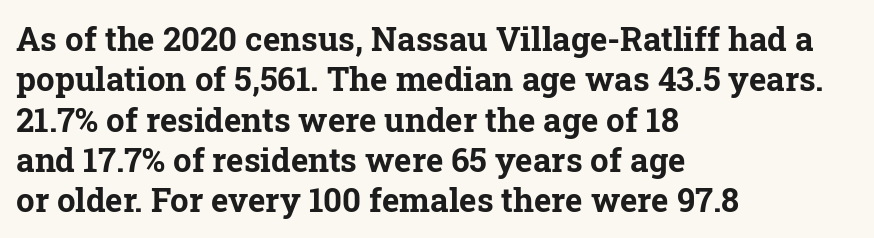
{"serif": "yes", "italic": "no", "bold": "yes", "weight": "bold", "width": "normal", "stroke_contrast": "low", "x_height": "medium", "monospaced": "no", "underline": "no", "align": "left", "line_spacing_ratio": 1.22, "letter_spacing": "normal", "letter_spacing_em": 0.0, "glyph_px": 33}
